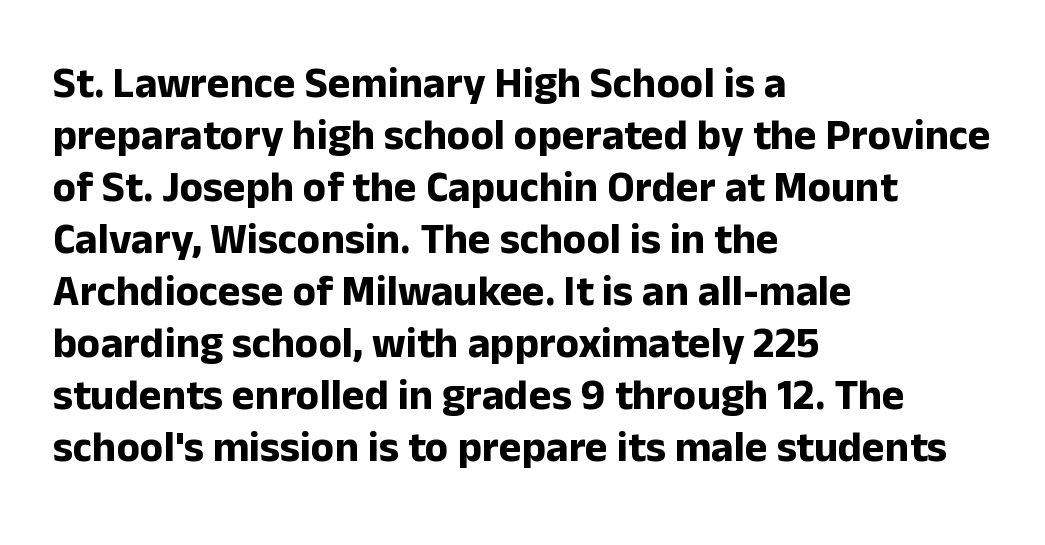
The image shows 43 px bold sans-serif type, upright; set left-aligned, line spacing 1.21x, normal letter spacing, not underlined; low stroke contrast and a medium x-height.
